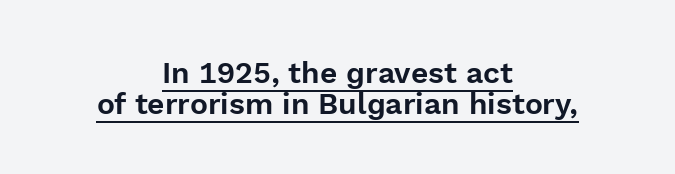
The image shows 30 px sans-serif type, upright; set centered, tight line spacing (1.03x), normal letter spacing, underlined; a medium x-height.
